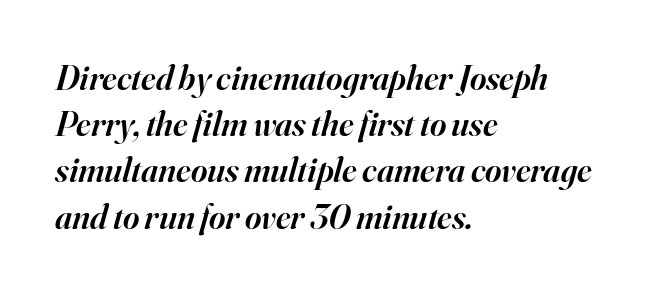
Typographically, this falls in the serif category. Notice how the passage keeps a crisp vertical edge on the left only. The face used here is rendered with its standard letterfit. Heft: intermediate — a semibold. Think of a printed novel: that variable character pitch is what you see here. Slanted lettering throughout.
